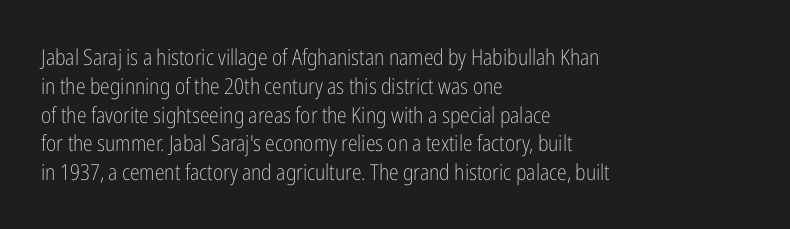
{"italic": "no", "bold": "no", "underline": "no", "align": "left", "line_spacing": "normal", "line_spacing_ratio": 1.31, "letter_spacing": "normal", "letter_spacing_em": 0.0, "glyph_px": 22}
